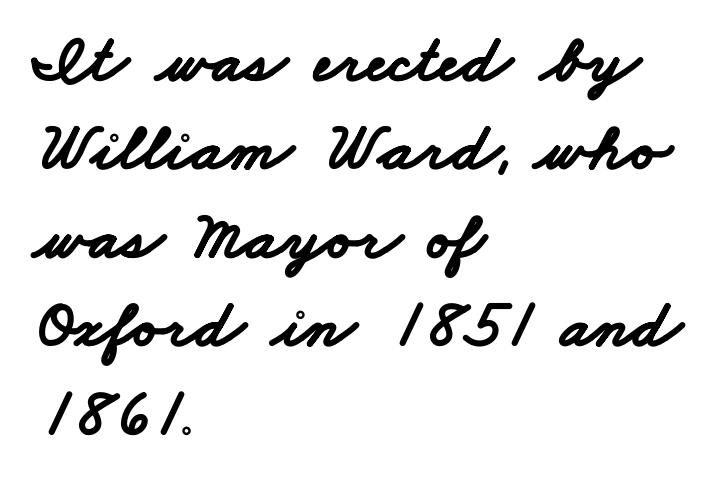
The image shows 68 px bold, wide sans-serif type; set left-aligned, normal line spacing (1.3x), normal letter spacing, not underlined; low stroke contrast and a small x-height.
